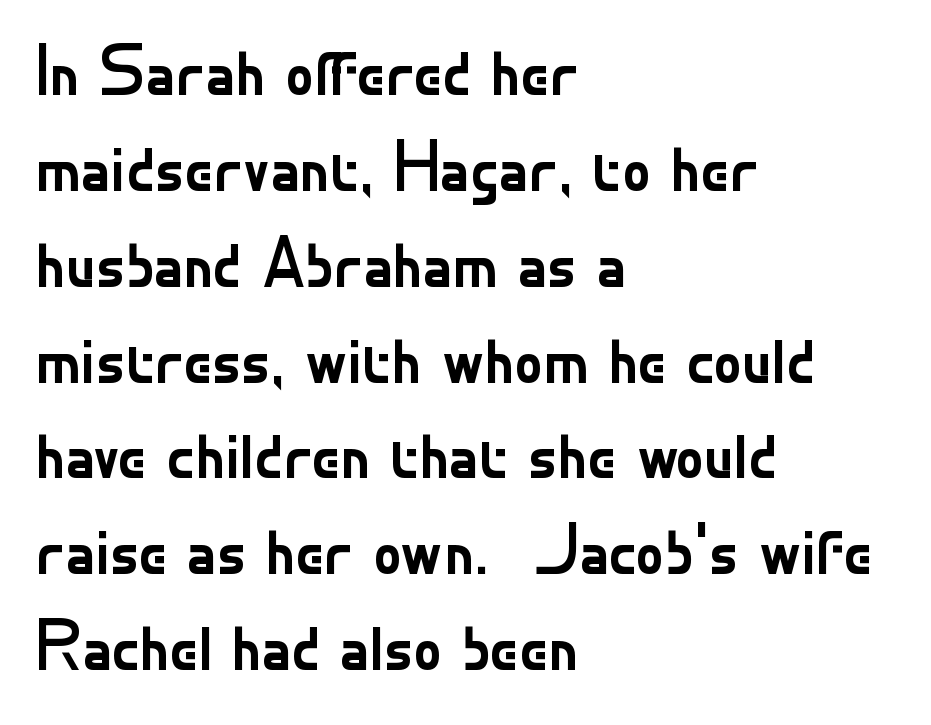
Q: Is the text bold? A: No.
Q: Is the text italic (slanted)? A: No, it is upright.
Q: Is the typeface a serif or a sans-serif typeface? A: Sans-serif.
Q: Is the text underlined? A: No.
Q: How is the paragraph aligned? A: Left-aligned.
Q: Is the spacing between letters normal or unusually wide? A: Normal.
Q: Is the spacing between lines tight, normal or loose? A: Normal.
Q: Width (condensed, normal, or wide)? A: Normal.
Q: Stroke contrast? A: Low.
Q: x-height? A: Small.
Q: Monospaced? A: No.
